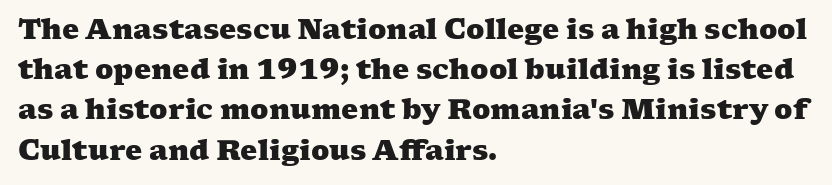
Q: Is the text bold? A: Yes.
Q: Is the text underlined? A: No.
Q: How is the paragraph aligned? A: Left-aligned.
Q: Is the spacing between letters normal or unusually wide? A: Normal.
Q: Is the spacing between lines tight, normal or loose? A: Normal.
